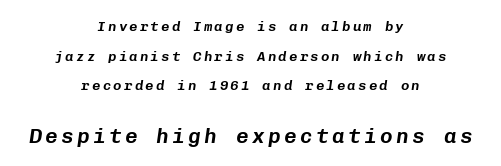
Q: Is the text italic (slanted)? A: Yes, it leans right by about 8 degrees.
Q: Is the text underlined? A: No.
Q: How is the paragraph aligned? A: Centered.
Q: Is the spacing between lines tight, normal or loose? A: Loose.
Q: Which block of text is set in a larger size, the first (top) or the second (bottom)? A: The second (bottom) one.
